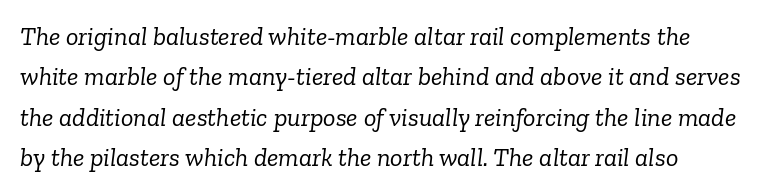
Q: Is the text bold? A: No.
Q: Is the text italic (slanted)? A: Yes, it leans right by about 6 degrees.
Q: Is the text underlined? A: No.
Q: Is the spacing between letters normal or unusually wide? A: Normal.
Q: Is the spacing between lines tight, normal or loose? A: Normal.
